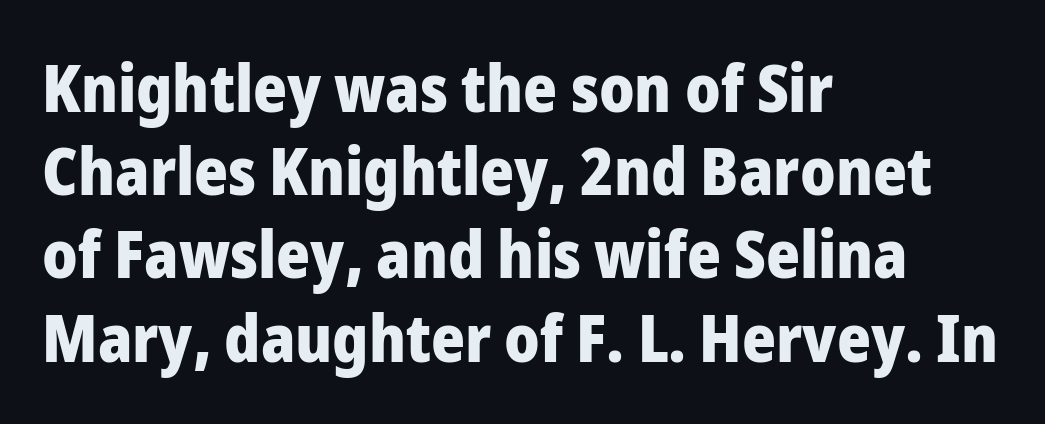
Q: Is the text bold? A: Yes.
Q: Is the text italic (slanted)? A: No, it is upright.
Q: Is the typeface a serif or a sans-serif typeface? A: Sans-serif.
Q: Is the text underlined? A: No.
Q: How is the paragraph aligned? A: Left-aligned.
Q: Is the spacing between letters normal or unusually wide? A: Normal.
Q: Is the spacing between lines tight, normal or loose? A: Normal.
Q: Width (condensed, normal, or wide)? A: Normal.
Q: Stroke contrast? A: Low.
Q: x-height? A: Medium.
Q: Monospaced? A: No.
